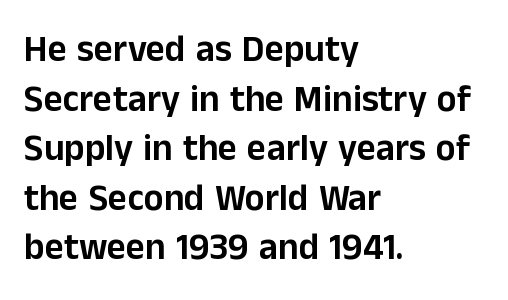
Examine the stroke ends and you'll find no serifs. Caption: standard tracking, unaltered. The ragged edge is on the right, which tells us the setting is flush left. Is there any slant? The stems are plumb. Regarding leading, the lines here are spaced in the standard way.
